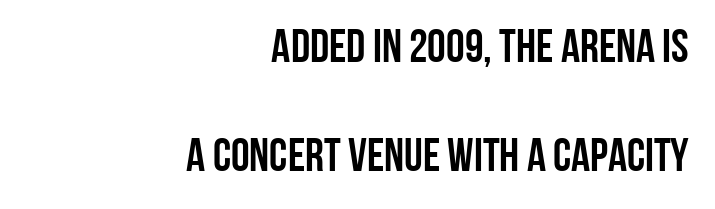
The image shows 47 px condensed sans-serif type, upright; set right-aligned, loose line spacing (2.31x), normal letter spacing, not underlined; low stroke contrast and a large x-height.
